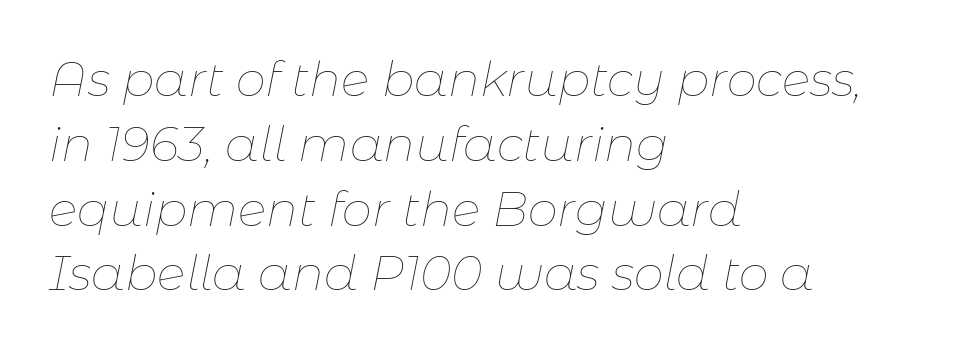
Q: Is the text bold? A: No.
Q: Is the text italic (slanted)? A: Yes, it leans right by about 11 degrees.
Q: Is the text underlined? A: No.
Q: How is the paragraph aligned? A: Left-aligned.
Q: Is the spacing between letters normal or unusually wide? A: Normal.
Q: Is the spacing between lines tight, normal or loose? A: Normal.
Q: Width (condensed, normal, or wide)? A: Normal.
Q: Stroke contrast? A: Low.
Q: x-height? A: Medium.
Q: Monospaced? A: No.
